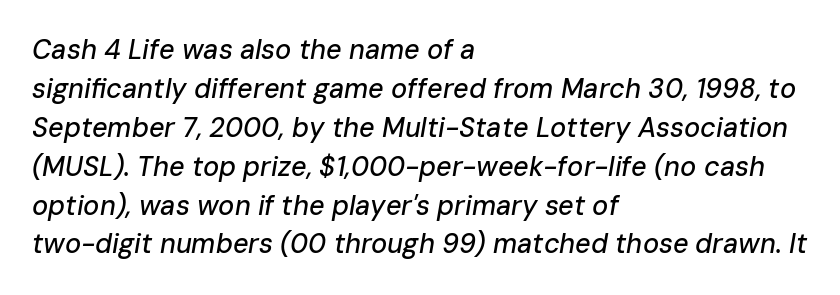
The image shows 27 px text type, italic (leaning right); set left-aligned, normal line spacing (1.44x), normal letter spacing, not underlined.
